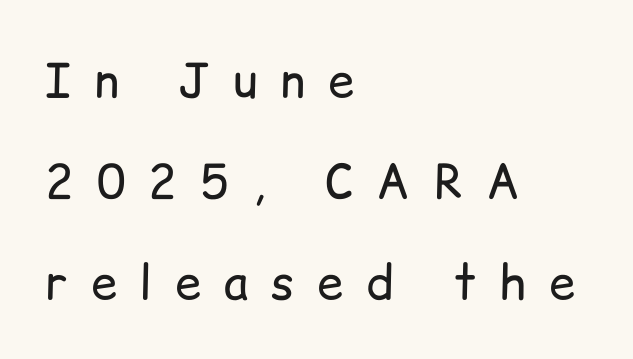
{"serif": "no", "italic": "no", "bold": "no", "weight": "regular", "width": "normal", "stroke_contrast": "low", "x_height": "medium", "monospaced": "no", "underline": "no", "align": "left", "line_spacing": "loose", "line_spacing_ratio": 2.15, "letter_spacing": "wide", "letter_spacing_em": 0.49, "glyph_px": 47}
